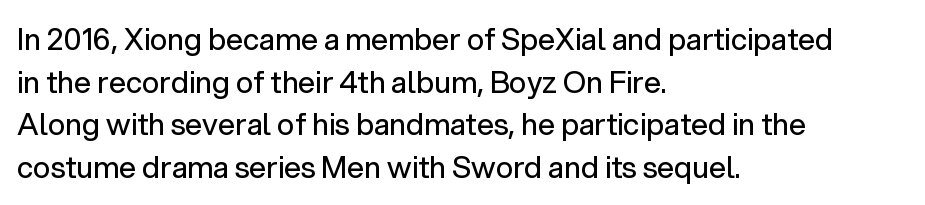
Q: Is the text bold? A: No.
Q: Is the text italic (slanted)? A: No, it is upright.
Q: Is the typeface a serif or a sans-serif typeface? A: Sans-serif.
Q: Is the text underlined? A: No.
Q: How is the paragraph aligned? A: Left-aligned.
Q: Is the spacing between letters normal or unusually wide? A: Normal.
Q: Is the spacing between lines tight, normal or loose? A: Normal.
Q: Width (condensed, normal, or wide)? A: Normal.
Q: Stroke contrast? A: Low.
Q: x-height? A: Medium.
Q: Monospaced? A: No.
